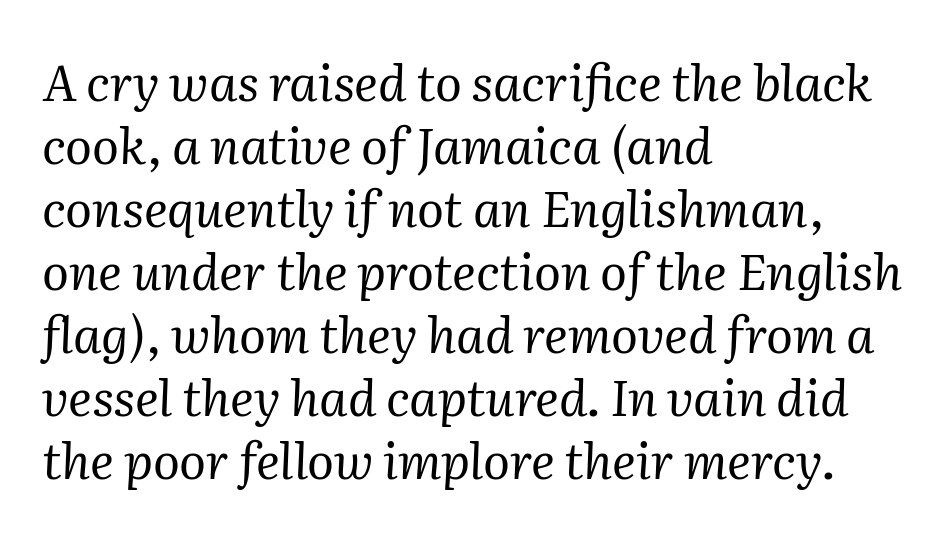
Q: Is the text bold? A: No.
Q: Is the text italic (slanted)? A: Yes, it leans right by about 2 degrees.
Q: Is the typeface a serif or a sans-serif typeface? A: Serif.
Q: Is the text underlined? A: No.
Q: How is the paragraph aligned? A: Left-aligned.
Q: Is the spacing between letters normal or unusually wide? A: Normal.
Q: Is the spacing between lines tight, normal or loose? A: Normal.
Q: Width (condensed, normal, or wide)? A: Normal.
Q: Stroke contrast? A: Medium.
Q: x-height? A: Medium.
Q: Monospaced? A: No.
